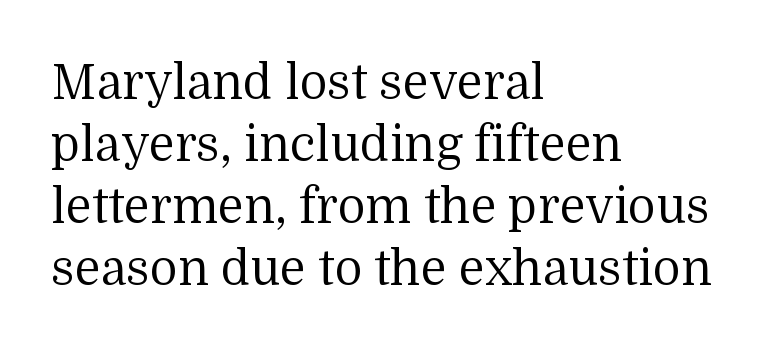
Stem width sits at or under what a default text font uses. Nobody touched the tracking dial on this one. Style check: upright. You could not count columns in this text — the font is proportionally spaced.
